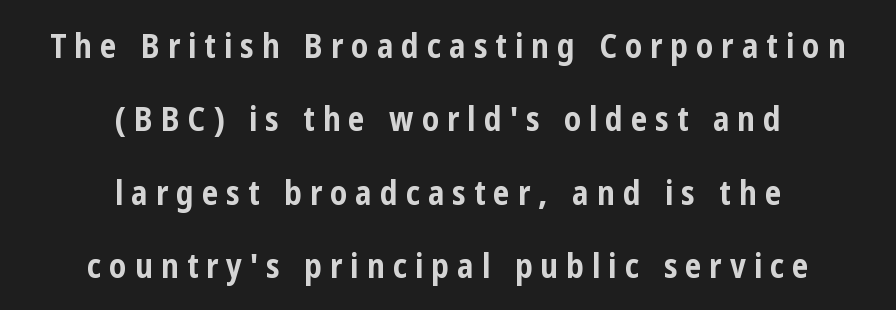
{"serif": "no", "italic": "no", "bold": "yes", "weight": "bold", "width": "condensed", "stroke_contrast": "low", "x_height": "medium", "monospaced": "no", "underline": "no", "align": "center", "line_spacing": "loose", "line_spacing_ratio": 2.22, "letter_spacing": "wide", "letter_spacing_em": 0.24, "glyph_px": 33}
